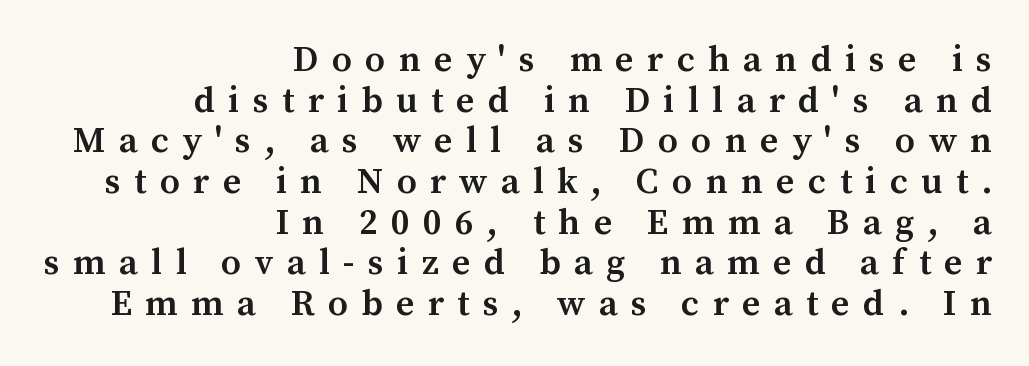
{"serif": "yes", "italic": "no", "bold": "semi", "weight": "semibold", "width": "normal", "stroke_contrast": "medium", "x_height": "medium", "monospaced": "no", "underline": "no", "align": "right", "line_spacing": "tight", "line_spacing_ratio": 1.13, "letter_spacing": "wide", "letter_spacing_em": 0.37, "glyph_px": 36}
